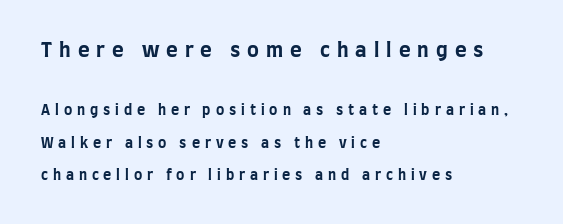
Reading top to bottom, the characters get smaller at the block break. Rendered with straight, roman letterforms. Weight: bold. Vertically, the passage feels expansive, rows floating well apart. Is the letter spacing exaggerated? Yes — the characters are pushed far apart. The foot of each line stays bare and open.
